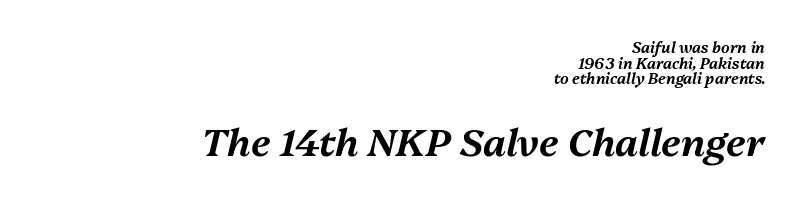
{"italic": "yes", "lean": "right", "slant_degrees": 13, "width": "normal", "stroke_contrast": "medium", "x_height": "medium", "monospaced": "no", "underline": "no", "align": "right", "line_spacing": "tight", "line_spacing_ratio": 1.04, "letter_spacing": "normal", "letter_spacing_em": 0.0, "larger_block": "second", "size_ratio": 2.53, "glyph_px": 38}
